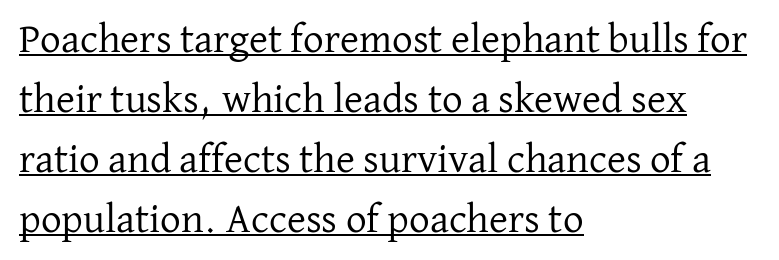
Q: Is the text bold? A: No.
Q: Is the text italic (slanted)? A: No, it is upright.
Q: Is the typeface a serif or a sans-serif typeface? A: Serif.
Q: Is the text underlined? A: Yes.
Q: How is the paragraph aligned? A: Left-aligned.
Q: Is the spacing between letters normal or unusually wide? A: Normal.
Q: Is the spacing between lines tight, normal or loose? A: Normal.
Q: Width (condensed, normal, or wide)? A: Normal.
Q: Stroke contrast? A: Low.
Q: x-height? A: Medium.
Q: Monospaced? A: No.
